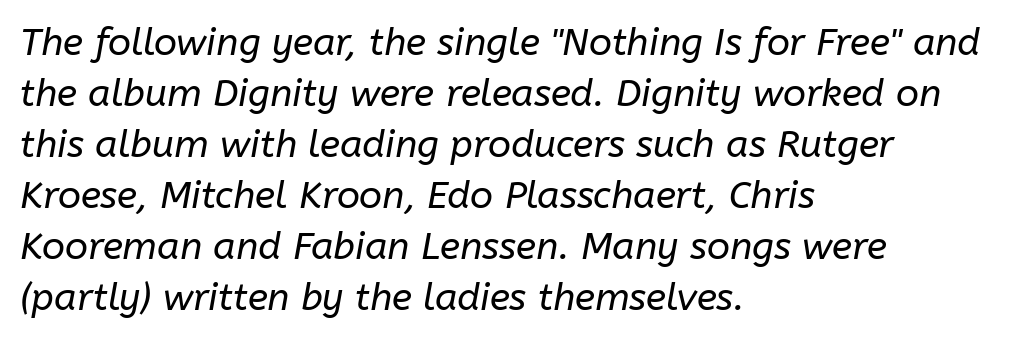
Q: Is the text bold? A: No.
Q: Is the text italic (slanted)? A: Yes, it leans right by about 10 degrees.
Q: Is the text underlined? A: No.
Q: How is the paragraph aligned? A: Left-aligned.
Q: Is the spacing between letters normal or unusually wide? A: Normal.
Q: Is the spacing between lines tight, normal or loose? A: Normal.
Q: Width (condensed, normal, or wide)? A: Normal.
Q: Stroke contrast? A: Low.
Q: x-height? A: Medium.
Q: Monospaced? A: No.
